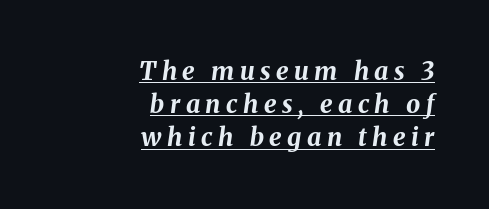
{"italic": "yes", "lean": "right", "slant_degrees": 8, "bold": "yes", "underline": "yes", "align": "right", "line_spacing": "normal", "line_spacing_ratio": 1.33, "letter_spacing": "wide", "letter_spacing_em": 0.22, "glyph_px": 25}
